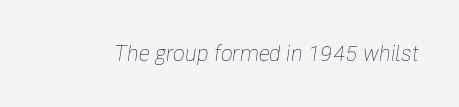
Q: Is the text bold? A: No.
Q: Is the text italic (slanted)? A: Yes, it leans right by about 8 degrees.
Q: Is the text underlined? A: No.
Q: Is the spacing between letters normal or unusually wide? A: Normal.
